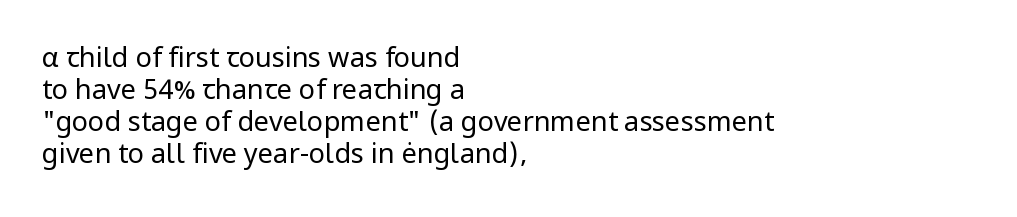
Q: Is the text bold? A: No.
Q: Is the text italic (slanted)? A: No, it is upright.
Q: Is the text underlined? A: No.
Q: How is the paragraph aligned? A: Left-aligned.
Q: Is the spacing between letters normal or unusually wide? A: Normal.
